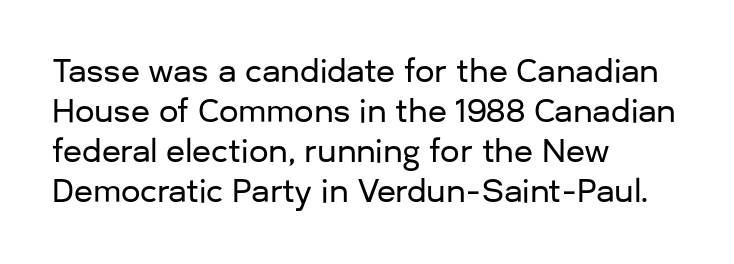
Q: Is the text italic (slanted)? A: No, it is upright.
Q: Is the typeface a serif or a sans-serif typeface? A: Sans-serif.
Q: Is the text underlined? A: No.
Q: How is the paragraph aligned? A: Left-aligned.
Q: Is the spacing between letters normal or unusually wide? A: Normal.
Q: Is the spacing between lines tight, normal or loose? A: Normal.
Q: Width (condensed, normal, or wide)? A: Normal.
Q: Stroke contrast? A: Low.
Q: x-height? A: Medium.
Q: Monospaced? A: No.
